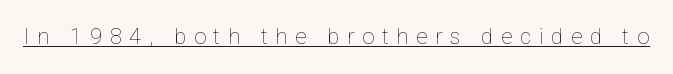
Q: Is the text bold? A: No.
Q: Is the text italic (slanted)? A: No, it is upright.
Q: Is the text underlined? A: Yes.
Q: Is the spacing between letters normal or unusually wide? A: Unusually wide.
